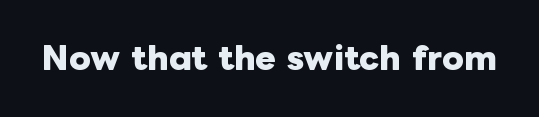
Q: Is the text bold? A: Yes.
Q: Is the text italic (slanted)? A: No, it is upright.
Q: Is the text underlined? A: No.
Q: Is the spacing between letters normal or unusually wide? A: Normal.
Q: Width (condensed, normal, or wide)? A: Normal.
Q: Stroke contrast? A: Low.
Q: x-height? A: Medium.
Q: Monospaced? A: No.
